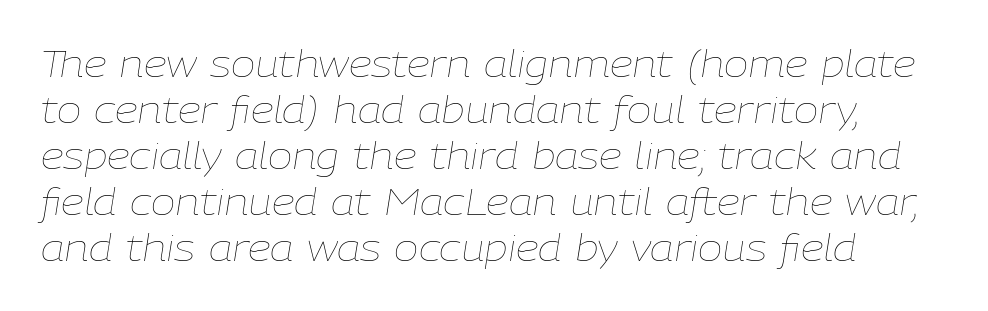
Ink coverage per letter is moderate at most. Slanted lettering throughout. The passage shown is typed in a proportional face where columns would drift. A classic flush-left, rag-right setting is used for this passage. Letters rest on an invisible, unmarked baseline. Students, note that the glyphs here touch the page at normal intervals.
